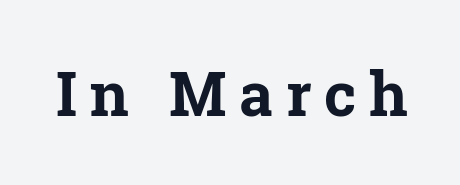
Q: Is the text bold? A: Yes.
Q: Is the text italic (slanted)? A: No, it is upright.
Q: Is the typeface a serif or a sans-serif typeface? A: Serif.
Q: Is the text underlined? A: No.
Q: Is the spacing between letters normal or unusually wide? A: Unusually wide.
Q: Width (condensed, normal, or wide)? A: Normal.
Q: Stroke contrast? A: Low.
Q: x-height? A: Medium.
Q: Monospaced? A: No.
